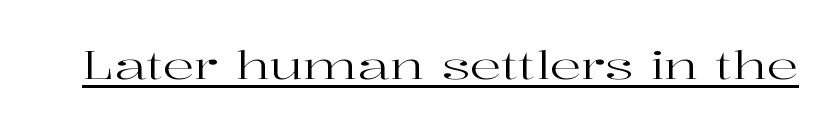
The image shows 39 px regular-weight, wide serif type, upright; set normal letter spacing, underlined; high stroke contrast and a medium x-height.
